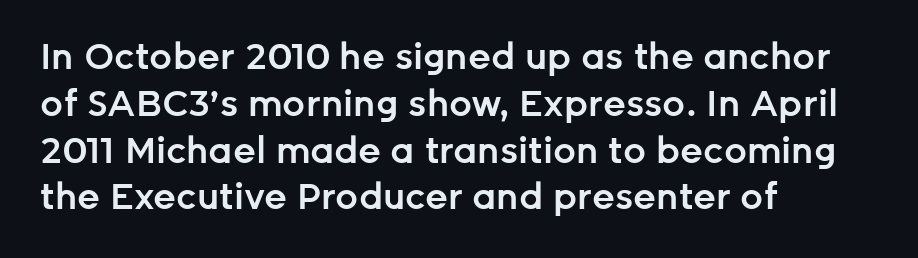
Q: Is the text bold? A: Semi-bold.
Q: Is the text italic (slanted)? A: No, it is upright.
Q: Is the typeface a serif or a sans-serif typeface? A: Sans-serif.
Q: Is the text underlined? A: No.
Q: How is the paragraph aligned? A: Left-aligned.
Q: Is the spacing between letters normal or unusually wide? A: Normal.
Q: Is the spacing between lines tight, normal or loose? A: Normal.
Q: Width (condensed, normal, or wide)? A: Normal.
Q: Stroke contrast? A: Low.
Q: x-height? A: Medium.
Q: Monospaced? A: No.
